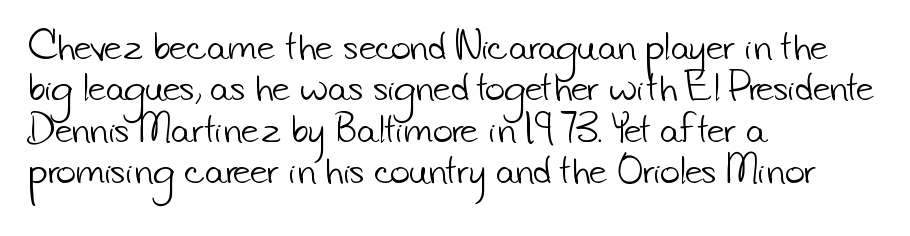
{"serif": "no", "bold": "no", "weight": "light", "width": "normal", "stroke_contrast": "low", "x_height": "small", "monospaced": "no", "underline": "no", "align": "left", "line_spacing_ratio": 1.22, "letter_spacing": "normal", "letter_spacing_em": 0.0, "glyph_px": 34}
